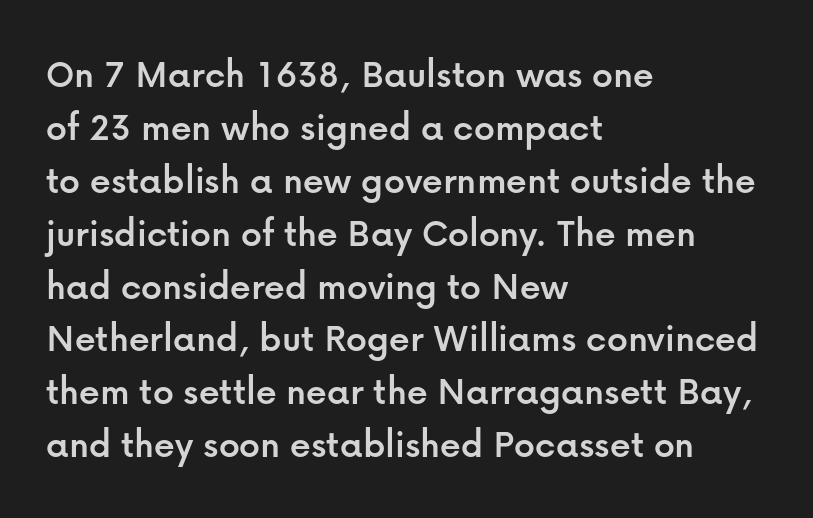
Q: Is the text italic (slanted)? A: No, it is upright.
Q: Is the typeface a serif or a sans-serif typeface? A: Sans-serif.
Q: Is the text underlined? A: No.
Q: How is the paragraph aligned? A: Left-aligned.
Q: Is the spacing between letters normal or unusually wide? A: Normal.
Q: Is the spacing between lines tight, normal or loose? A: Normal.
Q: Width (condensed, normal, or wide)? A: Normal.
Q: Stroke contrast? A: Low.
Q: x-height? A: Medium.
Q: Monospaced? A: No.
